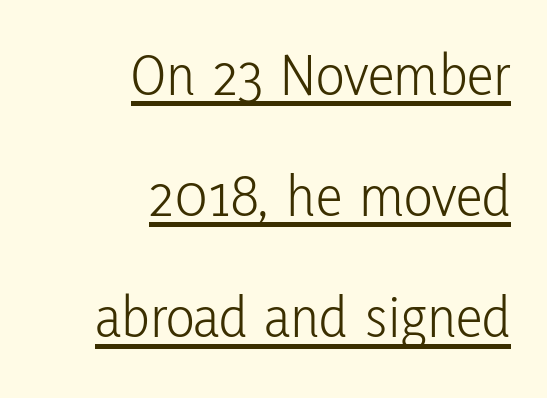
The block of text is sparse from top to bottom, with ample space between rows. In designer terms, the underline attribute is active on this setting. Caption: multi-line text, flush right, ragged left. Note: no serifs on the glyphs.
